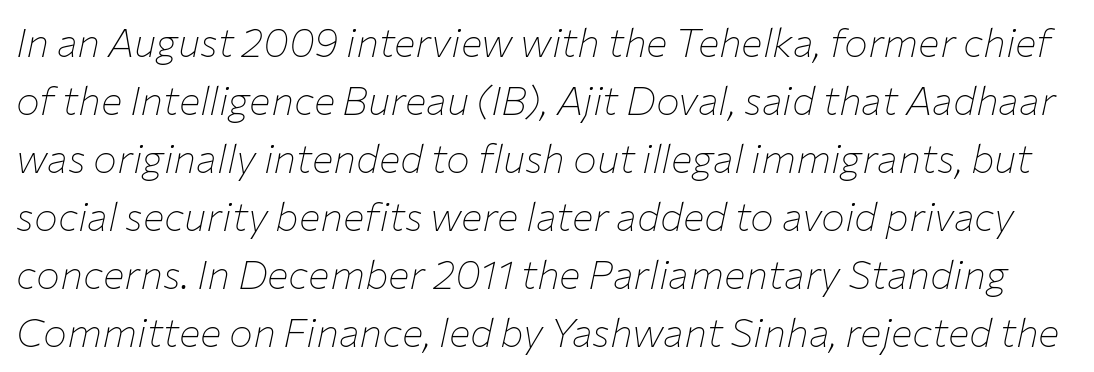
{"italic": "yes", "lean": "right", "slant_degrees": 12, "bold": "no", "weight": "thin", "width": "normal", "stroke_contrast": "low", "x_height": "medium", "monospaced": "no", "underline": "no", "line_spacing": "normal", "line_spacing_ratio": 1.45, "letter_spacing": "normal", "letter_spacing_em": 0.0, "glyph_px": 40}
